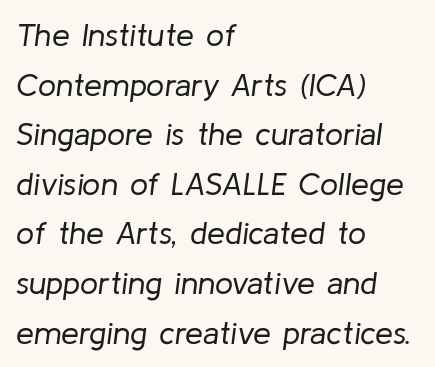
Leftover space on each line is placed entirely after the last word. An italicized treatment has been applied to the whole sample. How are the letters spaced? Ordinarily, with no added tracking. The strip under each line holds only bare page. Think standard paragraph weight, or any step lighter than that. You could not count columns in this text — the font is proportionally spaced.
